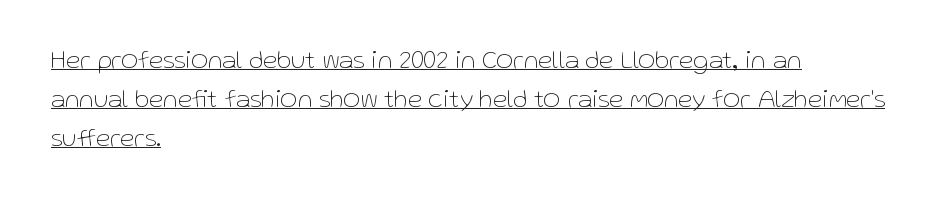
Q: Is the text bold? A: No.
Q: Is the text italic (slanted)? A: No, it is upright.
Q: Is the text underlined? A: Yes.
Q: How is the paragraph aligned? A: Left-aligned.
Q: Is the spacing between letters normal or unusually wide? A: Normal.
Q: Is the spacing between lines tight, normal or loose? A: Normal.
